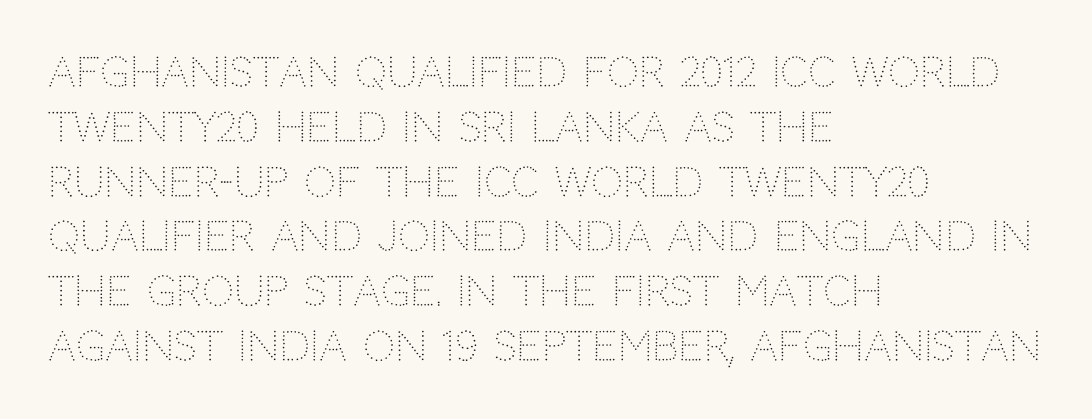
{"serif": "no", "italic": "no", "bold": "no", "weight": "light", "width": "normal", "stroke_contrast": "low", "x_height": "large", "monospaced": "no", "underline": "no", "align": "left", "line_spacing": "normal", "line_spacing_ratio": 1.37, "letter_spacing": "normal", "letter_spacing_em": 0.0, "glyph_px": 40}
